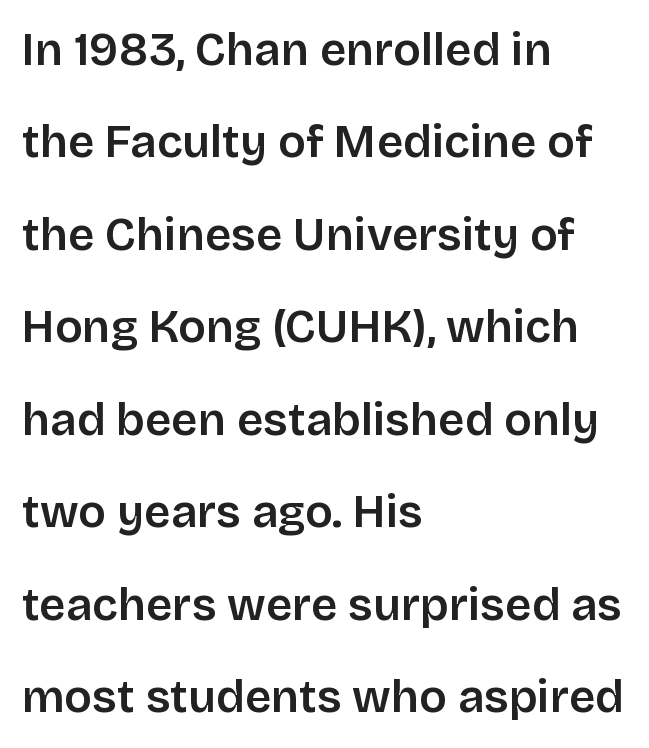
Q: Is the text italic (slanted)? A: No, it is upright.
Q: Is the typeface a serif or a sans-serif typeface? A: Sans-serif.
Q: Is the text underlined? A: No.
Q: How is the paragraph aligned? A: Left-aligned.
Q: Is the spacing between letters normal or unusually wide? A: Normal.
Q: Is the spacing between lines tight, normal or loose? A: Loose.
Q: Width (condensed, normal, or wide)? A: Normal.
Q: Stroke contrast? A: Low.
Q: x-height? A: Large.
Q: Monospaced? A: No.
